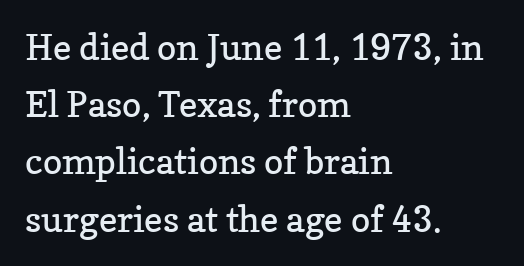
Q: Is the text bold? A: No.
Q: Is the text italic (slanted)? A: No, it is upright.
Q: Is the typeface a serif or a sans-serif typeface? A: Serif.
Q: Is the text underlined? A: No.
Q: How is the paragraph aligned? A: Left-aligned.
Q: Is the spacing between letters normal or unusually wide? A: Normal.
Q: Is the spacing between lines tight, normal or loose? A: Normal.
Q: Width (condensed, normal, or wide)? A: Normal.
Q: Stroke contrast? A: Low.
Q: x-height? A: Medium.
Q: Monospaced? A: No.
